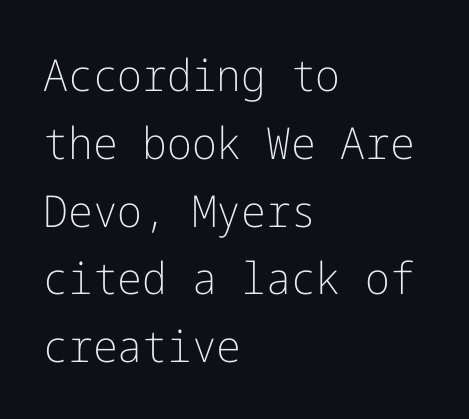
{"serif": "no", "italic": "no", "bold": "no", "weight": "light", "width": "normal", "stroke_contrast": "low", "x_height": "medium", "underline": "no", "align": "left", "line_spacing": "normal", "line_spacing_ratio": 1.54, "letter_spacing": "normal", "letter_spacing_em": 0.0, "glyph_px": 44}
